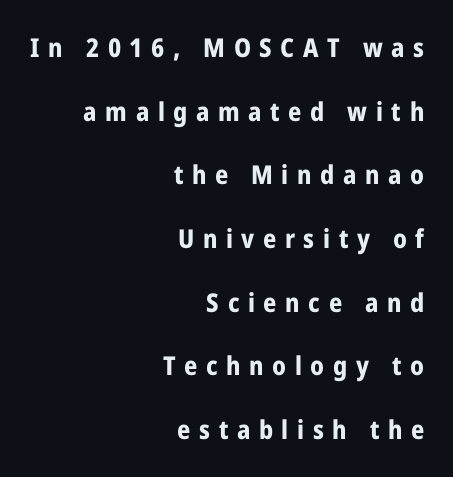
Caption: bold face, heavy strokes. These lines were composed using upright roman letters. The horizontal fit of the characters is loose and conspicuously gappy. Plain, unruled lines of type. The lines are quadded right. The passage shown stacks its lines with a broad gap.
